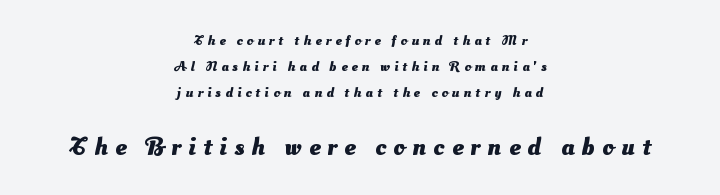
Q: Is the text bold? A: Yes.
Q: Is the text underlined? A: No.
Q: How is the paragraph aligned? A: Centered.
Q: Is the spacing between letters normal or unusually wide? A: Unusually wide.
Q: Which block of text is set in a larger size, the first (top) or the second (bottom)? A: The second (bottom) one.
